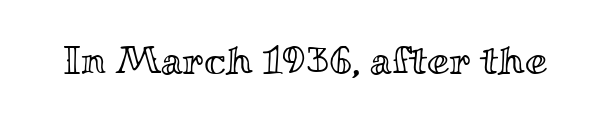
Italic? Not at all — the glyphs are vertical. Proportional: the letters do not fall into vertical columns. The space beneath each line is pristine and unruled. Nothing unusual about the tracking: characters are spaced as the font intends.
